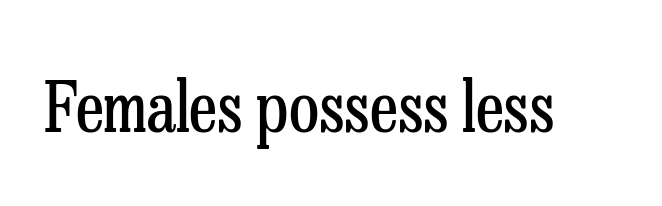
Upright lettering throughout. In terms of letterform style, serifs are clearly present. The foot of each line stays bare and open. In terms of letterspacing, this is plain default setting.
